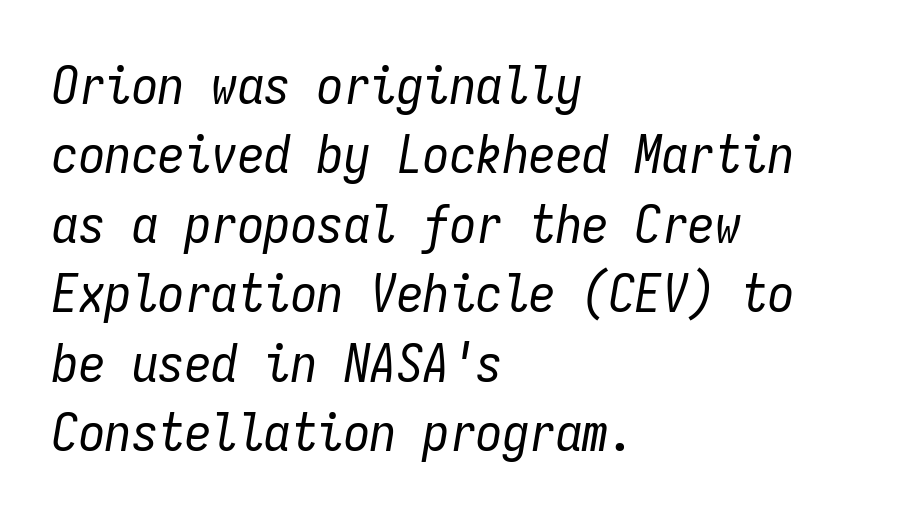
Q: Is the text bold? A: No.
Q: Is the text italic (slanted)? A: Yes, it leans right by about 9 degrees.
Q: Is the text underlined? A: No.
Q: How is the paragraph aligned? A: Left-aligned.
Q: Is the spacing between letters normal or unusually wide? A: Normal.
Q: Is the spacing between lines tight, normal or loose? A: Normal.
Q: Width (condensed, normal, or wide)? A: Condensed.
Q: Stroke contrast? A: Low.
Q: x-height? A: Medium.
Q: Monospaced? A: Yes.
